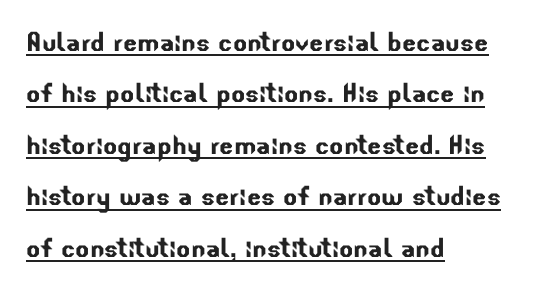
I'd call this a sans setting — the letters go barefoot. Regular leading. No extra tracking has been applied to these lines. Think of a printed novel: that variable character pitch is what you see here. This is underlined copy, the kind a proofreader might mark for attention. If you drew a ruler down the left edge, every line would touch it.
